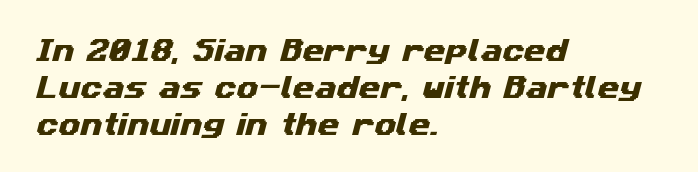
Q: Is the text underlined? A: No.
Q: How is the paragraph aligned? A: Left-aligned.
Q: Is the spacing between letters normal or unusually wide? A: Normal.
Q: Is the spacing between lines tight, normal or loose? A: Normal.
